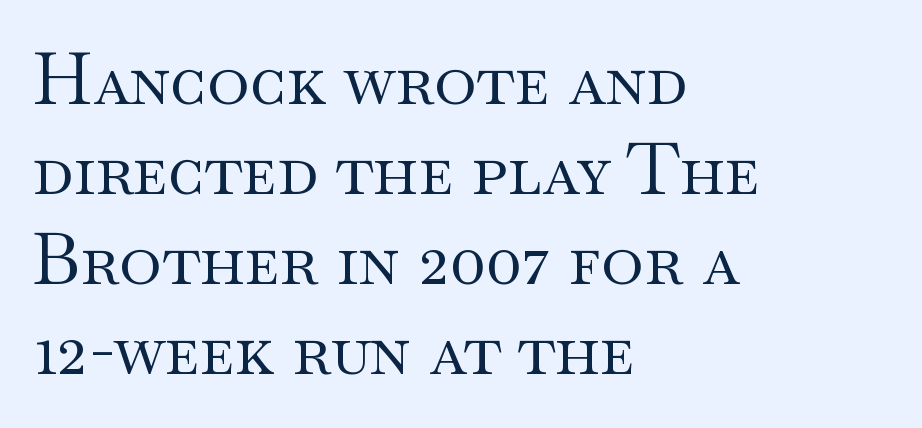
{"serif": "yes", "italic": "no", "bold": "no", "weight": "regular", "width": "wide", "stroke_contrast": "medium", "x_height": "small", "monospaced": "no", "underline": "no", "align": "left", "line_spacing": "normal", "line_spacing_ratio": 1.25, "letter_spacing": "normal", "letter_spacing_em": 0.0, "glyph_px": 72}
